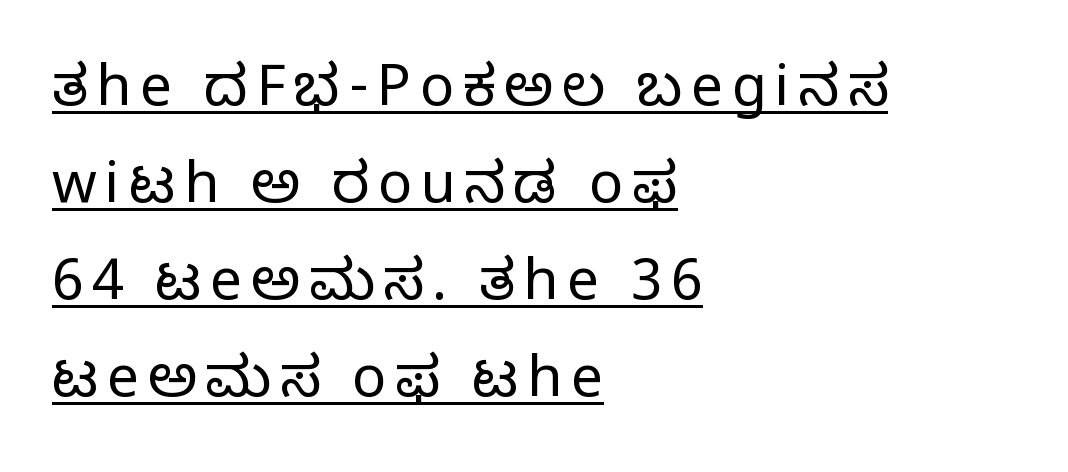
{"serif": "no", "italic": "no", "bold": "no", "weight": "light", "width": "normal", "stroke_contrast": "low", "x_height": "medium", "monospaced": "no", "underline": "yes", "align": "left", "line_spacing": "normal", "line_spacing_ratio": 1.7, "glyph_px": 57}
